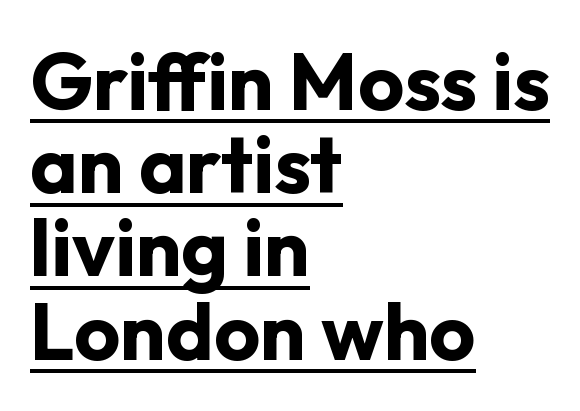
The image shows 80 px bold sans-serif type, upright; set left-aligned, tight line spacing (1.04x), normal letter spacing, underlined; low stroke contrast and a medium x-height.
